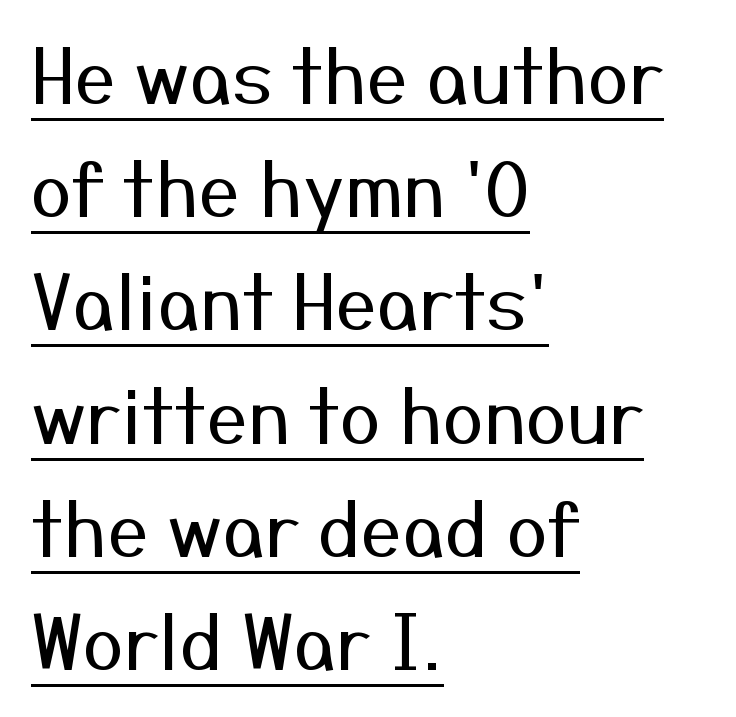
Q: Is the text bold? A: No.
Q: Is the text italic (slanted)? A: No, it is upright.
Q: Is the typeface a serif or a sans-serif typeface? A: Sans-serif.
Q: Is the text underlined? A: Yes.
Q: How is the paragraph aligned? A: Left-aligned.
Q: Is the spacing between letters normal or unusually wide? A: Normal.
Q: Is the spacing between lines tight, normal or loose? A: Normal.
Q: Width (condensed, normal, or wide)? A: Normal.
Q: Stroke contrast? A: Medium.
Q: x-height? A: Medium.
Q: Monospaced? A: No.
